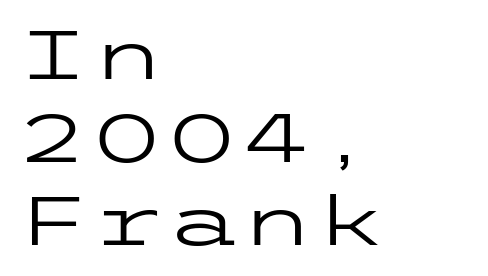
The words here are not underlined. Nope, no serifs anywhere on these letters. Posture: vertical. The cut favours lightness, reaching ordinary text weight at its darkest. Nobody touched the tracking dial on this one.
